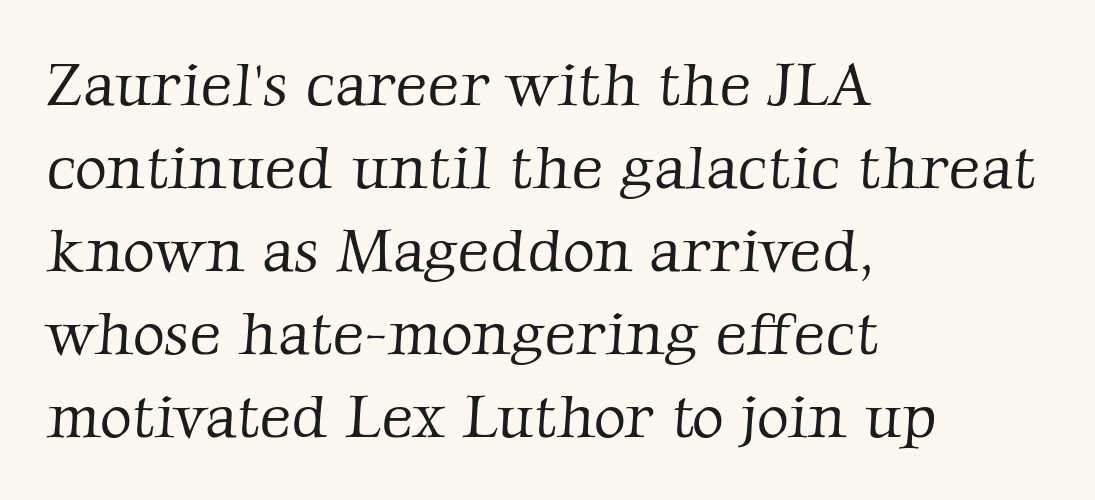
Q: Is the text bold? A: No.
Q: Is the typeface a serif or a sans-serif typeface? A: Serif.
Q: Is the text underlined? A: No.
Q: How is the paragraph aligned? A: Left-aligned.
Q: Is the spacing between letters normal or unusually wide? A: Normal.
Q: Is the spacing between lines tight, normal or loose? A: Normal.
Q: Width (condensed, normal, or wide)? A: Normal.
Q: Stroke contrast? A: Low.
Q: x-height? A: Medium.
Q: Monospaced? A: No.
